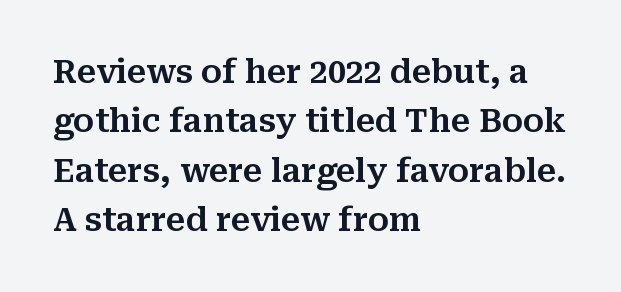
{"serif": "yes", "italic": "no", "width": "normal", "stroke_contrast": "medium", "x_height": "medium", "monospaced": "no", "underline": "no", "align": "left", "line_spacing": "normal", "line_spacing_ratio": 1.54, "letter_spacing": "normal", "letter_spacing_em": 0.0, "glyph_px": 32}
